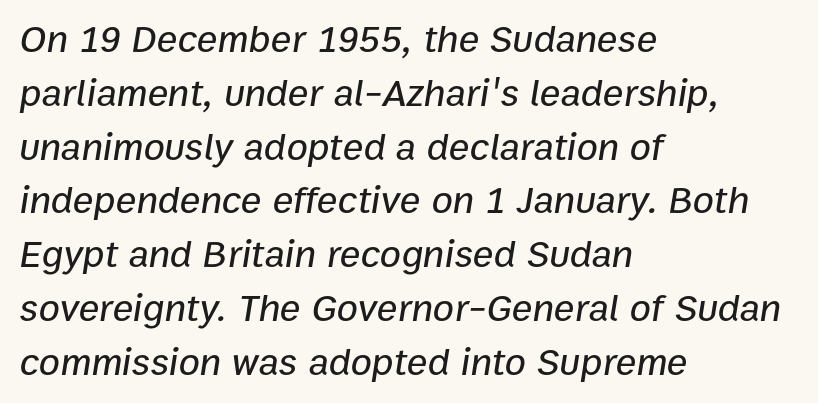
{"italic": "yes", "lean": "right", "slant_degrees": 9, "width": "normal", "stroke_contrast": "low", "x_height": "medium", "monospaced": "no", "underline": "no", "align": "left", "line_spacing": "normal", "line_spacing_ratio": 1.38, "letter_spacing": "normal", "letter_spacing_em": 0.0, "glyph_px": 39}
